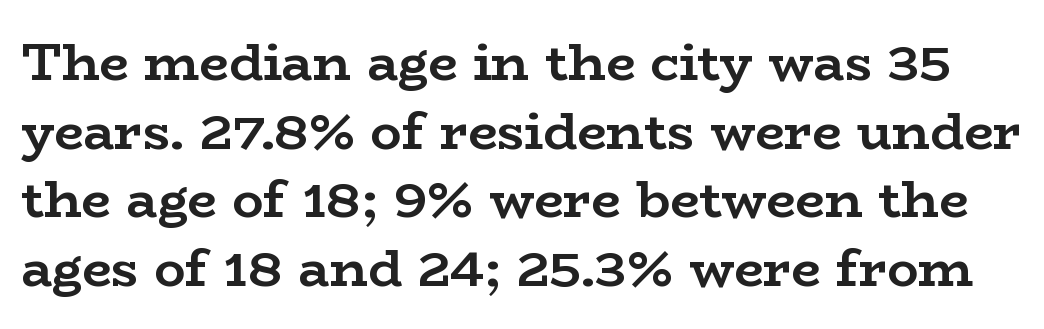
Any mark beneath the type? The region is blank. Line spacing here is normal. Caption: bold face, heavy strokes. The letters sit at their default tracking, neither squeezed nor spread. This is serif lettering, the kind often seen in printed books.
